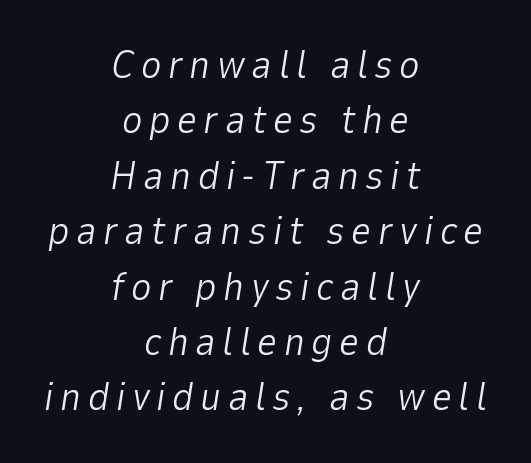
The image shows 39 px light type, italic (leaning right); set centered, normal line spacing (1.42x), not underlined; low stroke contrast and a medium x-height.
